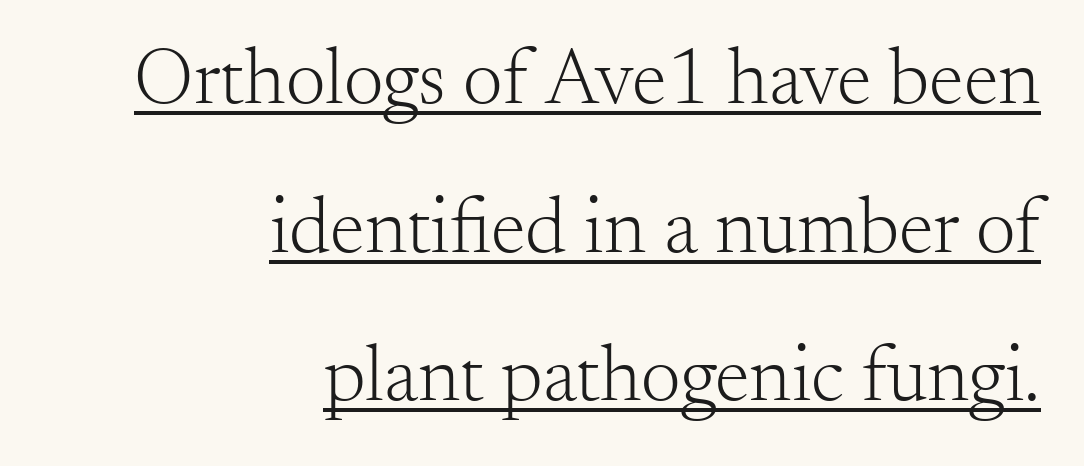
{"serif": "yes", "italic": "no", "bold": "no", "weight": "light", "width": "normal", "stroke_contrast": "medium", "x_height": "small", "monospaced": "no", "underline": "yes", "align": "right", "line_spacing_ratio": 1.88, "letter_spacing": "normal", "letter_spacing_em": 0.0, "glyph_px": 79}
